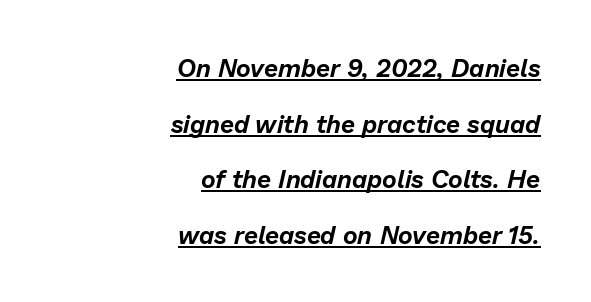
{"italic": "yes", "lean": "right", "slant_degrees": 13, "underline": "yes", "align": "right", "line_spacing": "loose", "line_spacing_ratio": 2.23, "letter_spacing": "normal", "letter_spacing_em": 0.0, "glyph_px": 25}
